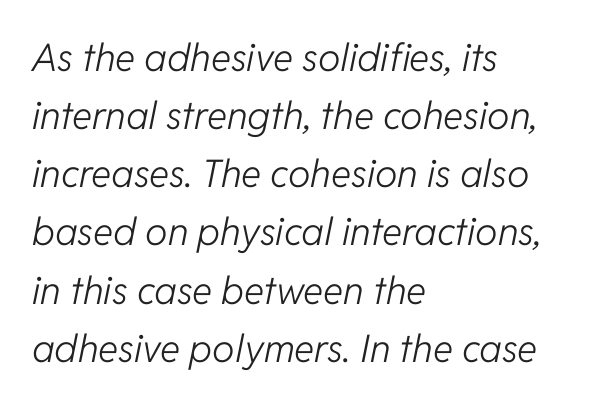
Students, observe: this is what conventionally led text looks like. The cut favours lightness, reaching ordinary text weight at its darkest. The rendering keeps characters at their native spacing. Letters rest on an invisible, unmarked baseline.
